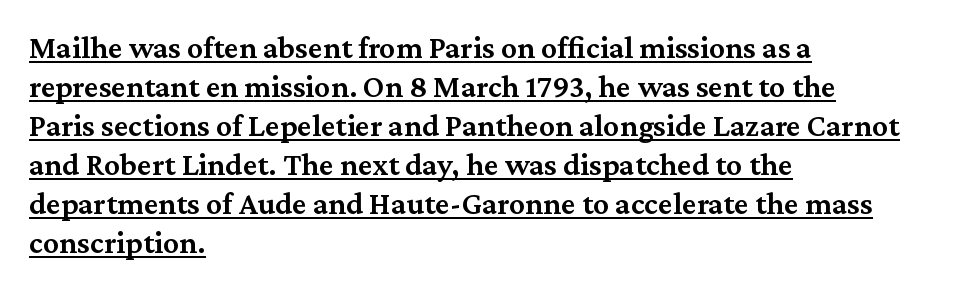
Q: Is the text bold? A: Semi-bold.
Q: Is the text italic (slanted)? A: No, it is upright.
Q: Is the typeface a serif or a sans-serif typeface? A: Serif.
Q: Is the text underlined? A: Yes.
Q: How is the paragraph aligned? A: Left-aligned.
Q: Is the spacing between letters normal or unusually wide? A: Normal.
Q: Width (condensed, normal, or wide)? A: Normal.
Q: Stroke contrast? A: Medium.
Q: x-height? A: Medium.
Q: Monospaced? A: No.
